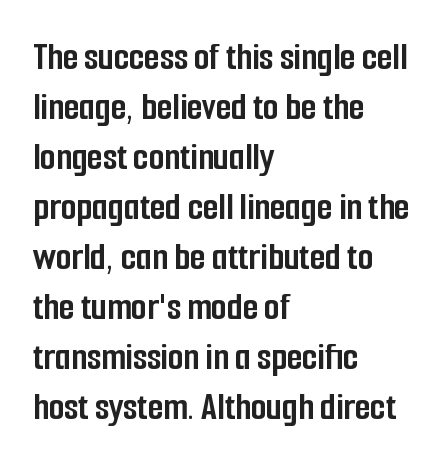
Regarding leading, the lines here are spaced in the standard way. Heavy, bold letterforms. Proportional: the letters do not fall into vertical columns. In terms of letterform style, serifs are entirely absent. Observe the ordinary spacing: letters are neighbours, not strangers.
